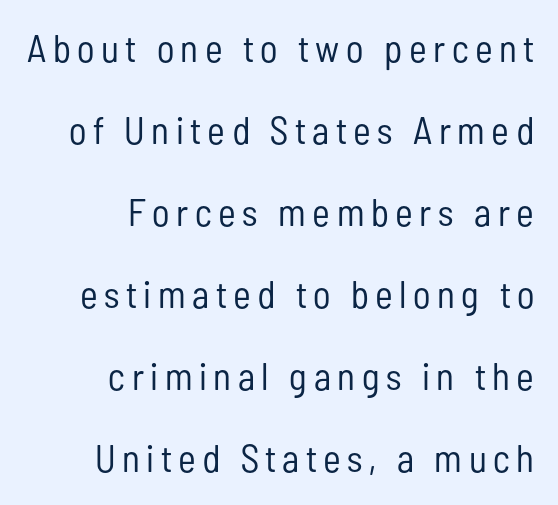
Line endings align vertically; line beginnings do not. The zone under the glyphs is completely vacant. Vertical strokes here are truly vertical. The face looks like a standard text weight, possibly lighter. You could not count columns in this text — the font is proportionally spaced. The rendering shows plain stroke endings on the letterforms — a sans-serif design.
